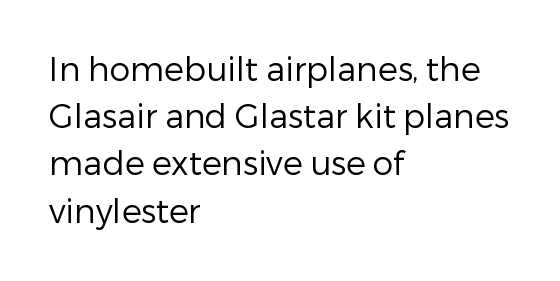
Q: Is the text bold? A: No.
Q: Is the text italic (slanted)? A: No, it is upright.
Q: Is the typeface a serif or a sans-serif typeface? A: Sans-serif.
Q: Is the text underlined? A: No.
Q: How is the paragraph aligned? A: Left-aligned.
Q: Is the spacing between letters normal or unusually wide? A: Normal.
Q: Is the spacing between lines tight, normal or loose? A: Normal.
Q: Width (condensed, normal, or wide)? A: Normal.
Q: Stroke contrast? A: Low.
Q: x-height? A: Medium.
Q: Monospaced? A: No.
